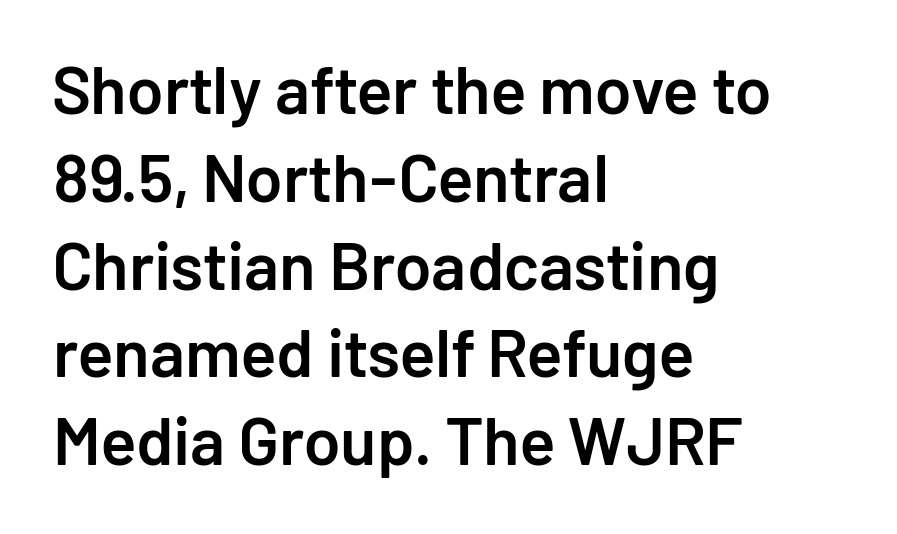
{"serif": "no", "italic": "no", "bold": "semi", "weight": "semibold", "width": "normal", "stroke_contrast": "low", "x_height": "medium", "monospaced": "no", "underline": "no", "align": "left", "line_spacing": "normal", "line_spacing_ratio": 1.31, "letter_spacing": "normal", "letter_spacing_em": 0.0, "glyph_px": 67}
